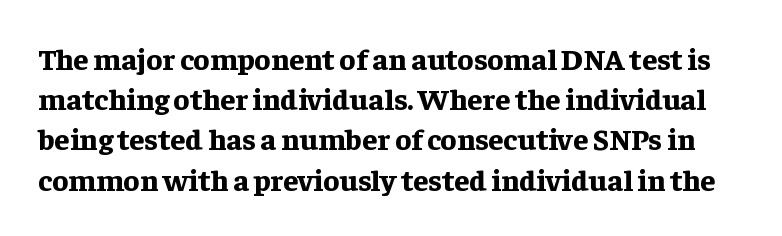
Q: Is the text bold? A: Yes.
Q: Is the text italic (slanted)? A: No, it is upright.
Q: Is the typeface a serif or a sans-serif typeface? A: Serif.
Q: Is the text underlined? A: No.
Q: Is the spacing between letters normal or unusually wide? A: Normal.
Q: Is the spacing between lines tight, normal or loose? A: Normal.
Q: Width (condensed, normal, or wide)? A: Normal.
Q: Stroke contrast? A: Low.
Q: x-height? A: Medium.
Q: Monospaced? A: No.
